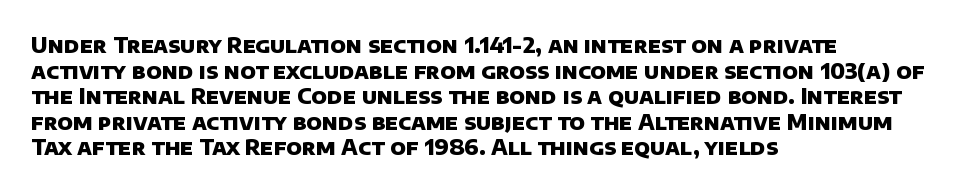
Does extra space separate the letters? No, they use regular spacing. The rendering anchors every line to the left-hand side. The baseline area is clear. Heavy-handed strokes throughout: this text is bold.
